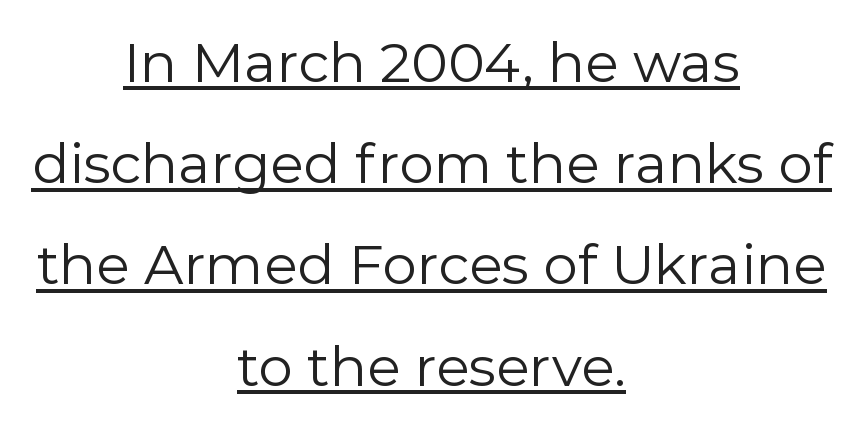
{"serif": "no", "italic": "no", "bold": "no", "weight": "regular", "width": "normal", "x_height": "medium", "monospaced": "no", "underline": "yes", "align": "center", "line_spacing_ratio": 1.84, "letter_spacing": "normal", "letter_spacing_em": 0.0, "glyph_px": 55}
